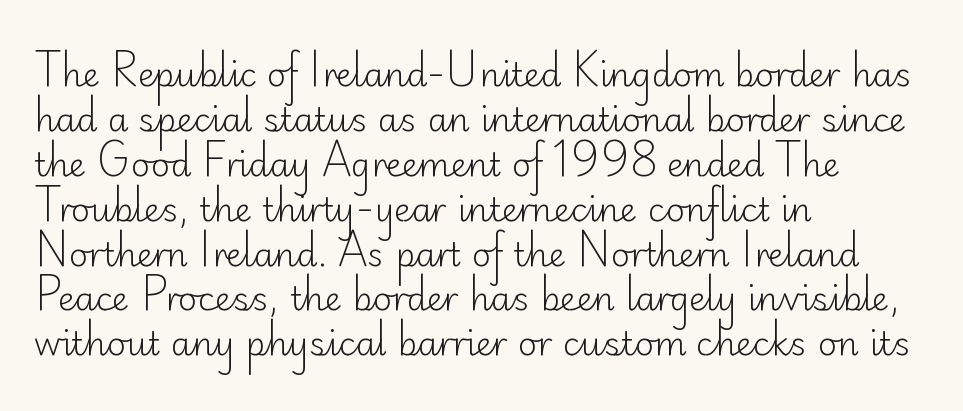
Each new line begins a customary step beneath the previous one. Students, note that the glyphs here touch the page at normal intervals. Letters rest on an invisible, unmarked baseline. No chunkiness to these letters — they're not bold.
